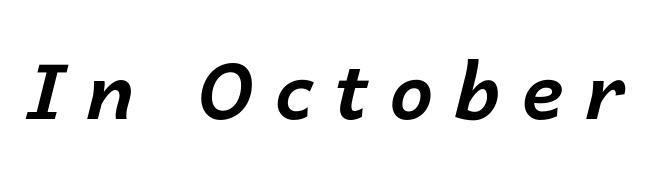
{"italic": "yes", "lean": "right", "slant_degrees": 14, "bold": "yes", "weight": "bold", "width": "normal", "stroke_contrast": "low", "x_height": "medium", "monospaced": "no", "underline": "no", "letter_spacing": "wide", "letter_spacing_em": 0.27, "glyph_px": 78}
